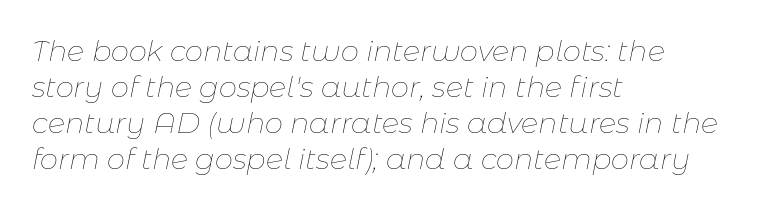
Each letter keeps its own natural width here, so spacing adapts to shape. Short note: letters normally spaced. Weight: in the light-to-regular range. Unmarked baselines from the first word to the last.
